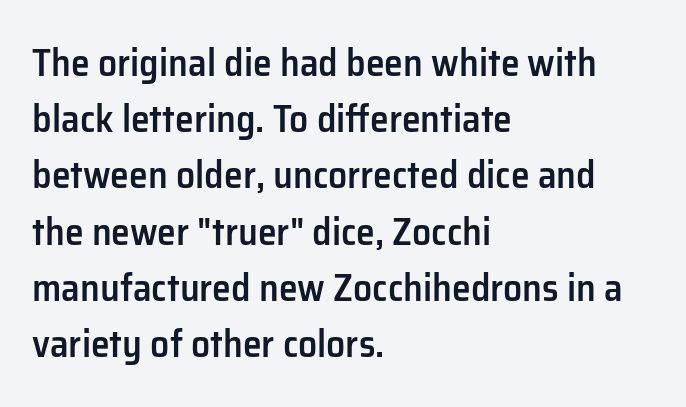
Does the leading feel generous? No, just average. Tracking here is standard; glyphs follow each other at the usual distance. Font category for this specimen: sans-serif. It's the straight-up-and-down kind of type. Do the characters align in a grid? No, the font is proportional.
